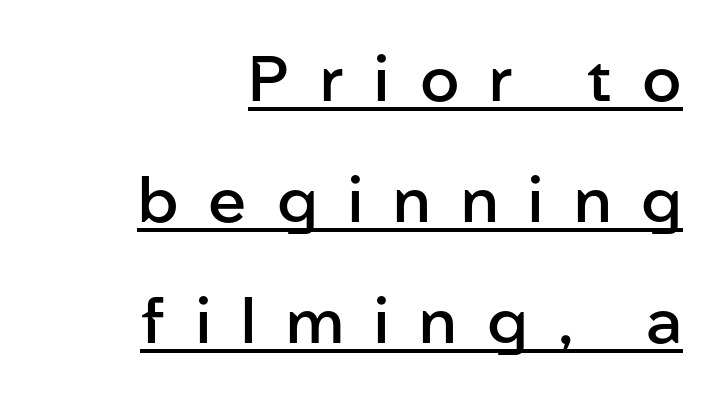
{"serif": "no", "italic": "no", "bold": "semi", "weight": "semibold", "width": "normal", "stroke_contrast": "low", "x_height": "medium", "monospaced": "no", "underline": "yes", "align": "right", "line_spacing": "loose", "line_spacing_ratio": 1.92, "letter_spacing": "wide", "letter_spacing_em": 0.48, "glyph_px": 63}
